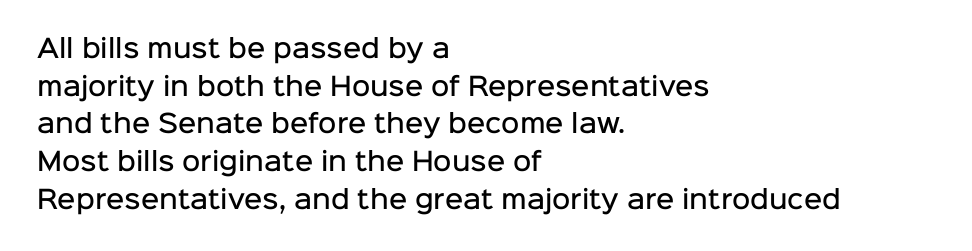
{"italic": "no", "bold": "semi", "underline": "no", "align": "left", "line_spacing": "normal", "line_spacing_ratio": 1.51, "letter_spacing": "normal", "letter_spacing_em": 0.0, "glyph_px": 25}
